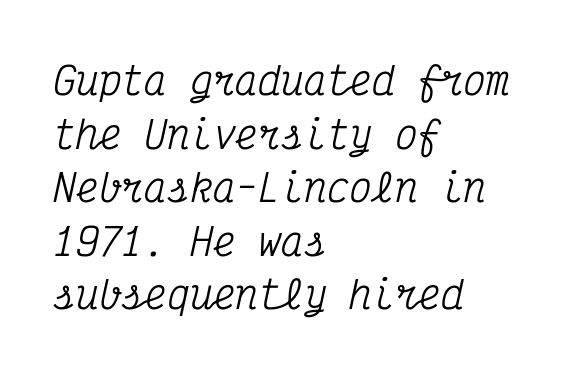
Q: Is the text italic (slanted)? A: Yes, it leans right by about 12 degrees.
Q: Is the typeface a serif or a sans-serif typeface? A: Serif.
Q: Is the text underlined? A: No.
Q: How is the paragraph aligned? A: Left-aligned.
Q: Is the spacing between letters normal or unusually wide? A: Normal.
Q: Is the spacing between lines tight, normal or loose? A: Normal.
Q: Width (condensed, normal, or wide)? A: Condensed.
Q: Stroke contrast? A: Medium.
Q: x-height? A: Medium.
Q: Monospaced? A: Yes.
